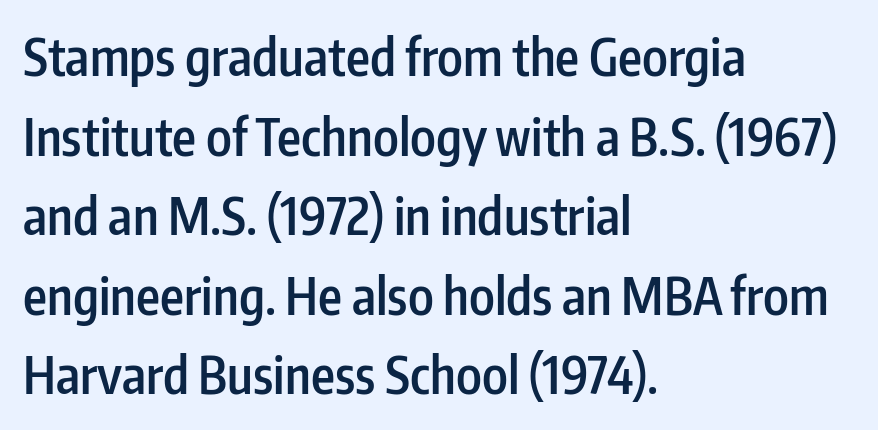
Has an underline been added? It has not. Where is the straight margin? On the left. A typesetter would call this proportional, since set widths differ per character. The horizontal fit of the characters is conventional and even. The lettering stays uniformly vertical, giving the passage a roman look.
